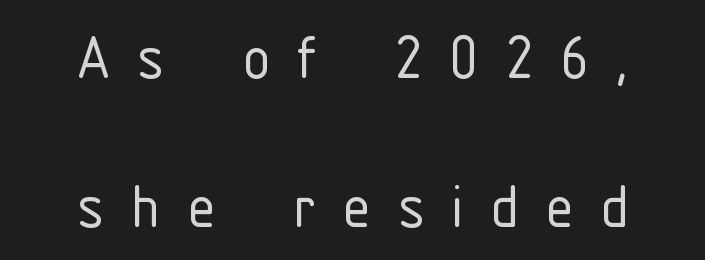
Q: Is the text bold? A: No.
Q: Is the text italic (slanted)? A: No, it is upright.
Q: Is the typeface a serif or a sans-serif typeface? A: Sans-serif.
Q: Is the text underlined? A: No.
Q: How is the paragraph aligned? A: Centered.
Q: Is the spacing between letters normal or unusually wide? A: Unusually wide.
Q: Is the spacing between lines tight, normal or loose? A: Loose.
Q: Width (condensed, normal, or wide)? A: Condensed.
Q: Stroke contrast? A: Low.
Q: x-height? A: Medium.
Q: Monospaced? A: No.
